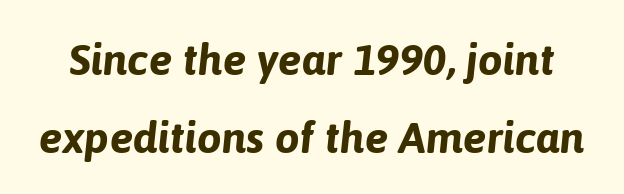
Strokes here are thick enough to call this a true bold. The strip under each line holds only bare page. Notice how the stems are inclined rather than vertical — that's the hallmark of italics. The letters advance in unequal steps, a hallmark of proportional type. The letterforms sit shoulder to shoulder at normal distance.
